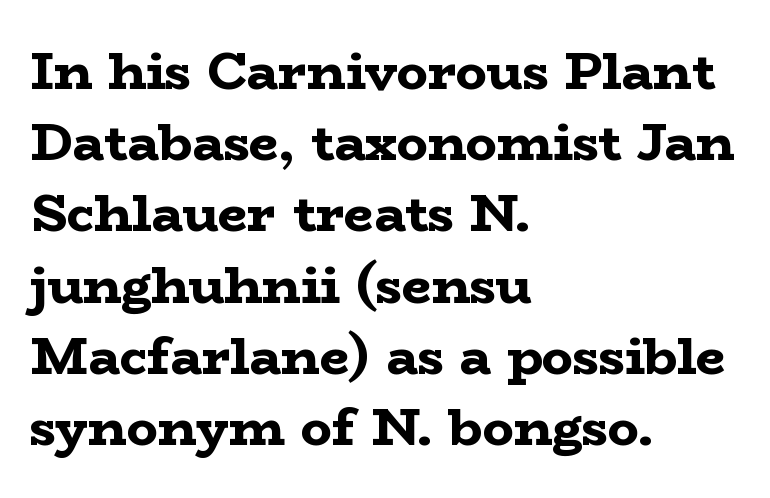
The image shows 52 px bold, wide serif type, upright; set left-aligned, normal line spacing (1.37x), normal letter spacing, not underlined; low stroke contrast and a medium x-height.
